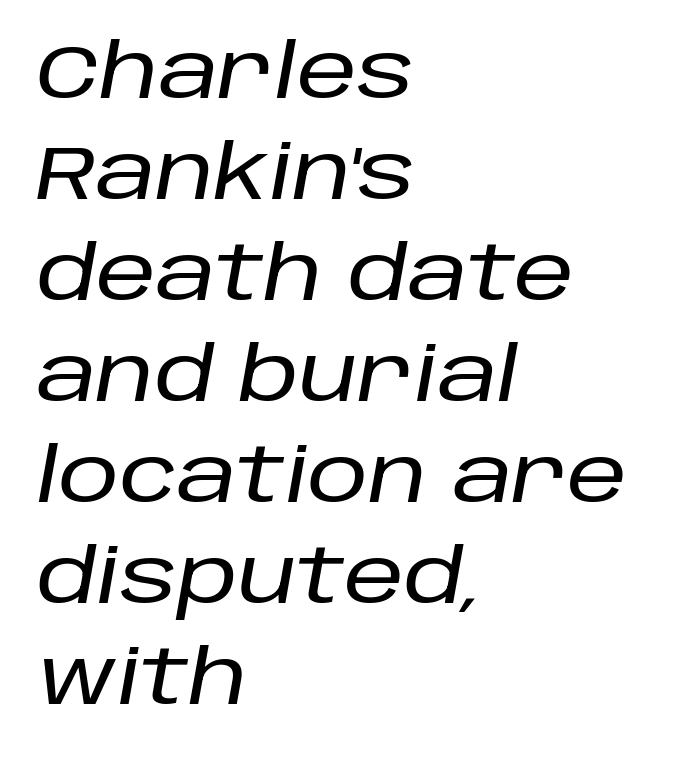
The image shows 76 px text type, italic (leaning right); set left-aligned, normal line spacing (1.33x), normal letter spacing, not underlined; low stroke contrast and a large x-height.
